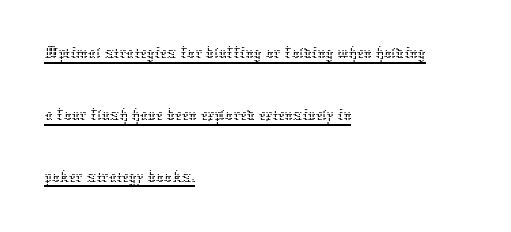
{"italic": "no", "bold": "no", "weight": "thin", "width": "normal", "stroke_contrast": "low", "x_height": "medium", "monospaced": "no", "underline": "yes", "align": "left", "line_spacing": "normal", "line_spacing_ratio": 1.63, "letter_spacing": "normal", "letter_spacing_em": 0.0, "glyph_px": 38}
